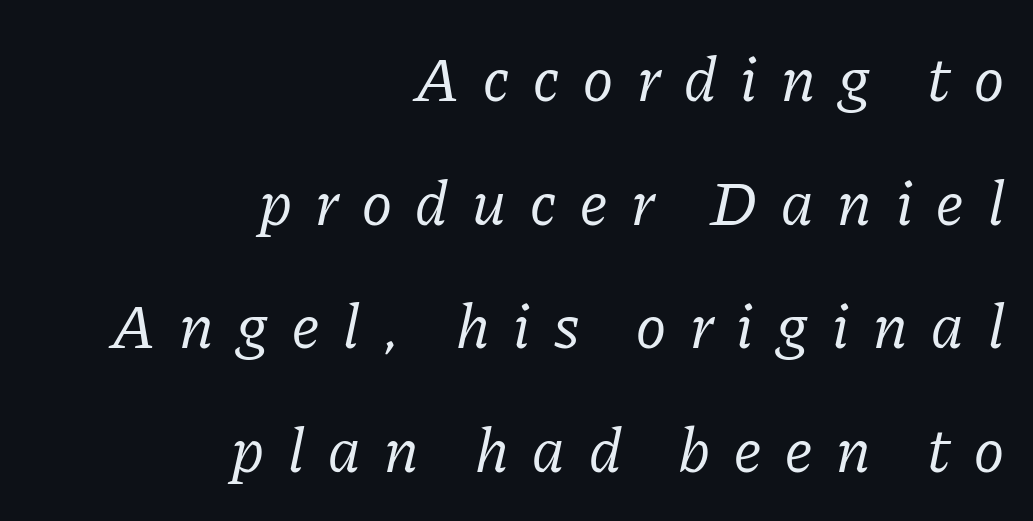
The image shows 64 px regular-weight serif type, italic (leaning right); set right-aligned, loose line spacing (1.93x), unusually wide letter spacing (+0.37 em), not underlined; low stroke contrast and a medium x-height.
